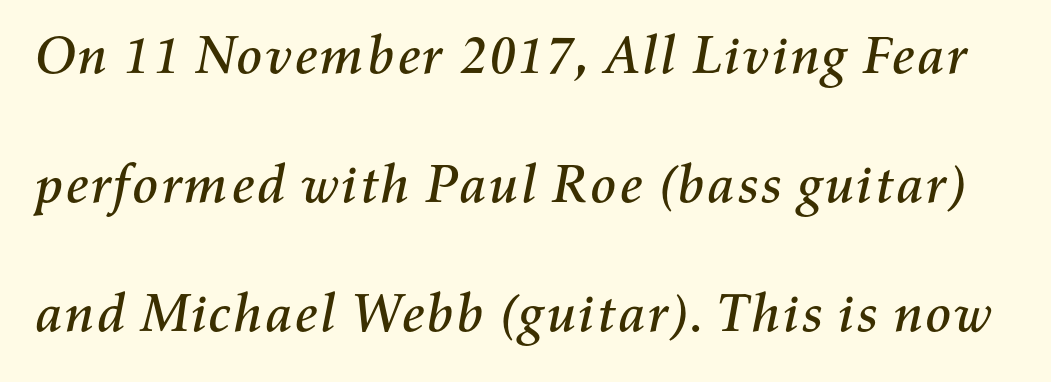
{"italic": "yes", "lean": "right", "slant_degrees": 11, "width": "normal", "stroke_contrast": "medium", "x_height": "medium", "monospaced": "no", "underline": "no", "line_spacing": "loose", "line_spacing_ratio": 2.39, "letter_spacing": "normal", "letter_spacing_em": 0.0, "glyph_px": 54}
